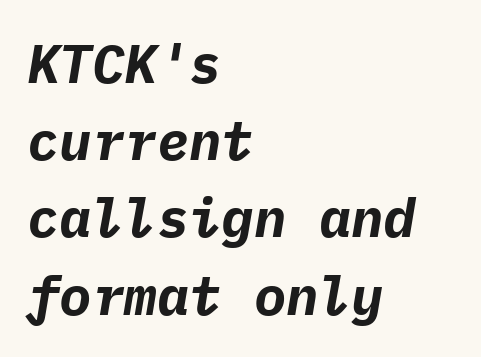
Q: Is the text bold? A: Yes.
Q: Is the text italic (slanted)? A: Yes, it leans right by about 9 degrees.
Q: Is the text underlined? A: No.
Q: How is the paragraph aligned? A: Left-aligned.
Q: Is the spacing between letters normal or unusually wide? A: Normal.
Q: Is the spacing between lines tight, normal or loose? A: Normal.
Q: Width (condensed, normal, or wide)? A: Normal.
Q: Stroke contrast? A: Low.
Q: x-height? A: Medium.
Q: Monospaced? A: Yes.
